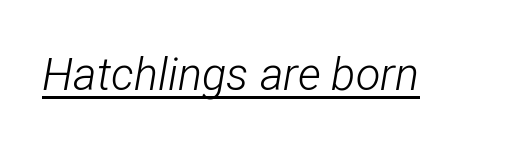
The image shows 45 px light, condensed type, italic (leaning right); set normal letter spacing, underlined; low stroke contrast and a medium x-height.
